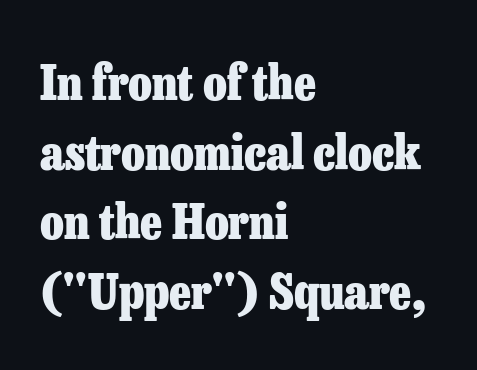
Q: Is the text bold? A: Yes.
Q: Is the text italic (slanted)? A: No, it is upright.
Q: Is the typeface a serif or a sans-serif typeface? A: Serif.
Q: Is the text underlined? A: No.
Q: How is the paragraph aligned? A: Left-aligned.
Q: Is the spacing between letters normal or unusually wide? A: Normal.
Q: Is the spacing between lines tight, normal or loose? A: Normal.
Q: Width (condensed, normal, or wide)? A: Normal.
Q: Stroke contrast? A: Low.
Q: x-height? A: Medium.
Q: Monospaced? A: No.
